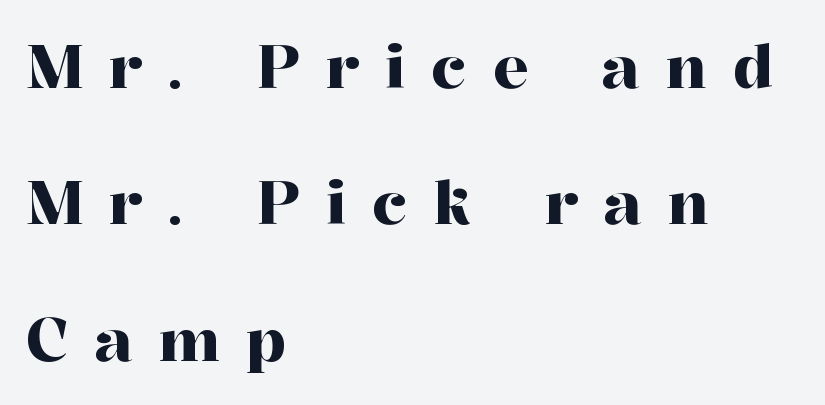
{"serif": "yes", "italic": "no", "width": "normal", "stroke_contrast": "high", "x_height": "medium", "monospaced": "no", "underline": "no", "align": "left", "line_spacing": "loose", "line_spacing_ratio": 2.31, "letter_spacing": "wide", "letter_spacing_em": 0.44, "glyph_px": 59}
